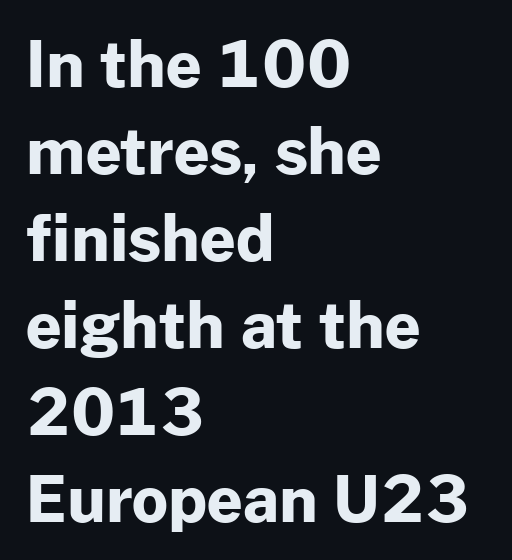
These lines were composed using upright roman letters. The designer went with a sans here, leaving each stem footless. Compared with typical paragraphs, the rows here are spaced about the same. You'd pick this weight for a headline — it's a proper bold. Each word holds together tightly as a unit, with standard inter-letter gaps.
